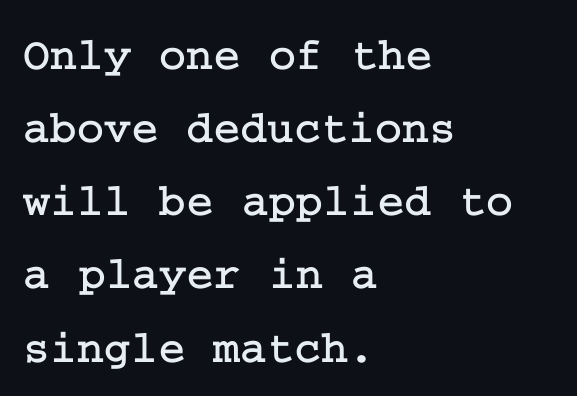
{"serif": "yes", "italic": "no", "width": "normal", "stroke_contrast": "low", "x_height": "medium", "underline": "no", "align": "left", "line_spacing": "normal", "line_spacing_ratio": 1.59, "letter_spacing": "normal", "letter_spacing_em": 0.0, "glyph_px": 46}
